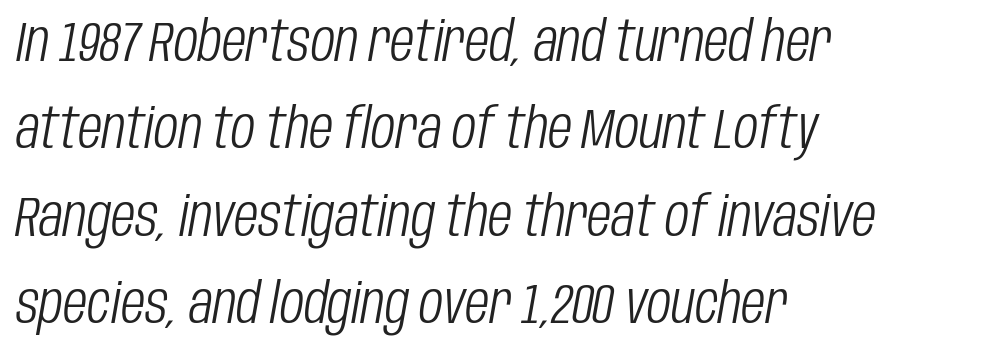
{"italic": "yes", "lean": "right", "slant_degrees": 10, "bold": "no", "weight": "light", "width": "condensed", "stroke_contrast": "low", "x_height": "large", "monospaced": "no", "underline": "no", "align": "left", "line_spacing": "normal", "line_spacing_ratio": 1.56, "letter_spacing": "normal", "letter_spacing_em": 0.0, "glyph_px": 56}
